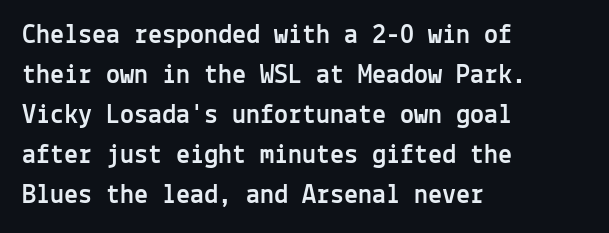
{"serif": "no", "italic": "no", "width": "normal", "x_height": "medium", "monospaced": "yes", "underline": "no", "align": "left", "line_spacing": "normal", "line_spacing_ratio": 1.43, "letter_spacing": "normal", "letter_spacing_em": 0.0, "glyph_px": 28}
